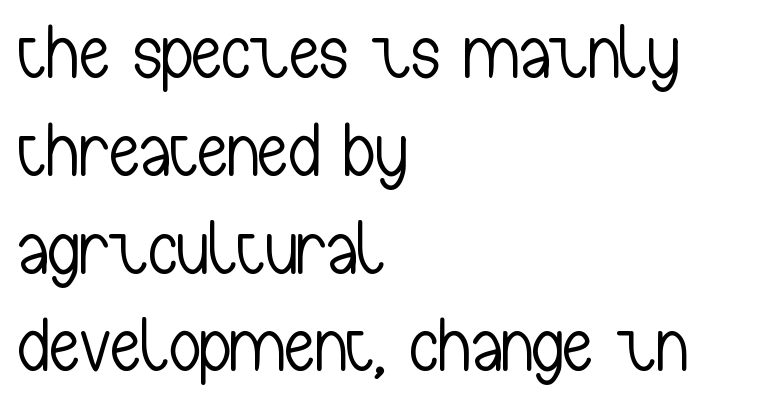
Q: Is the text bold? A: No.
Q: Is the text italic (slanted)? A: No, it is upright.
Q: Is the typeface a serif or a sans-serif typeface? A: Sans-serif.
Q: Is the text underlined? A: No.
Q: How is the paragraph aligned? A: Left-aligned.
Q: Is the spacing between letters normal or unusually wide? A: Normal.
Q: Is the spacing between lines tight, normal or loose? A: Normal.
Q: Width (condensed, normal, or wide)? A: Condensed.
Q: Stroke contrast? A: Low.
Q: x-height? A: Medium.
Q: Monospaced? A: No.
